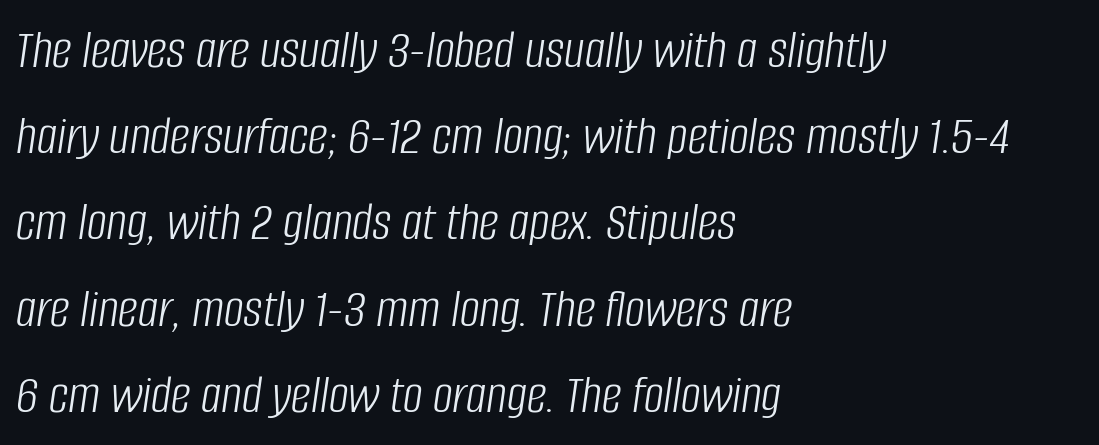
The image shows 56 px light, condensed type, italic (leaning right); set left-aligned, normal line spacing (1.54x), normal letter spacing, not underlined; low stroke contrast and a large x-height.
